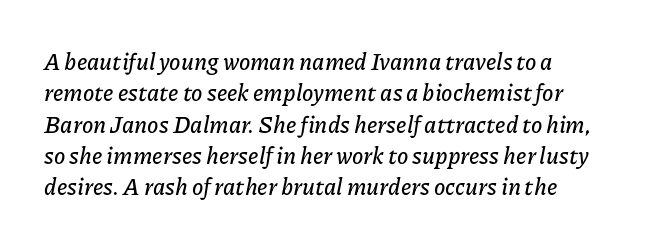
A clean baseline with only descenders dipping below it. Posture: slanted. Between one letter and the next there's only the usual sliver of space. Quick note: interline space is typical.
